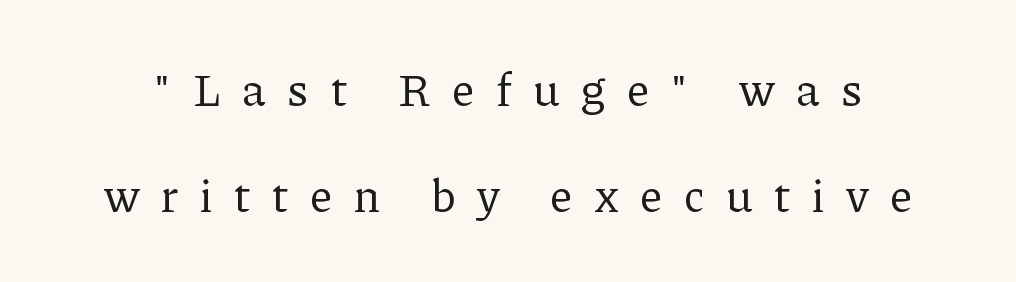
{"serif": "yes", "italic": "no", "bold": "no", "weight": "regular", "width": "normal", "stroke_contrast": "low", "x_height": "medium", "monospaced": "no", "underline": "no", "line_spacing": "loose", "line_spacing_ratio": 2.31, "letter_spacing": "wide", "letter_spacing_em": 0.48, "glyph_px": 46}
